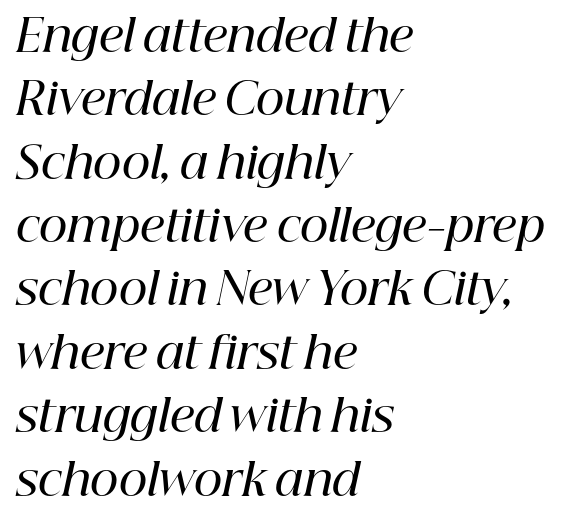
Baseline-to-baseline distance is the conventional proportion of letter height. The rendering uses natural spacing where letterforms have individual widths. Clear beneath every line of the passage. The glyphs in this specimen are seriffed. Semibold letterforms, between regular and bold.
